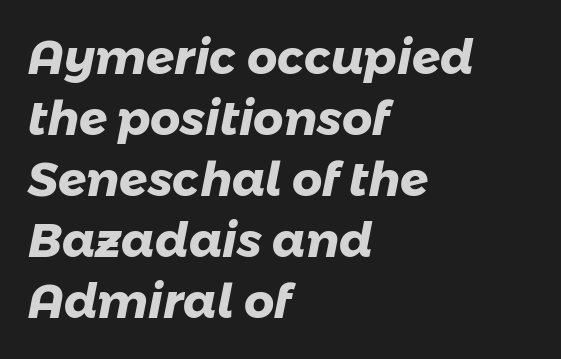
{"serif": "no", "bold": "yes", "weight": "heavy", "width": "normal", "stroke_contrast": "low", "x_height": "medium", "monospaced": "no", "underline": "no", "align": "left", "line_spacing": "normal", "line_spacing_ratio": 1.3, "letter_spacing": "normal", "letter_spacing_em": 0.0, "glyph_px": 47}
